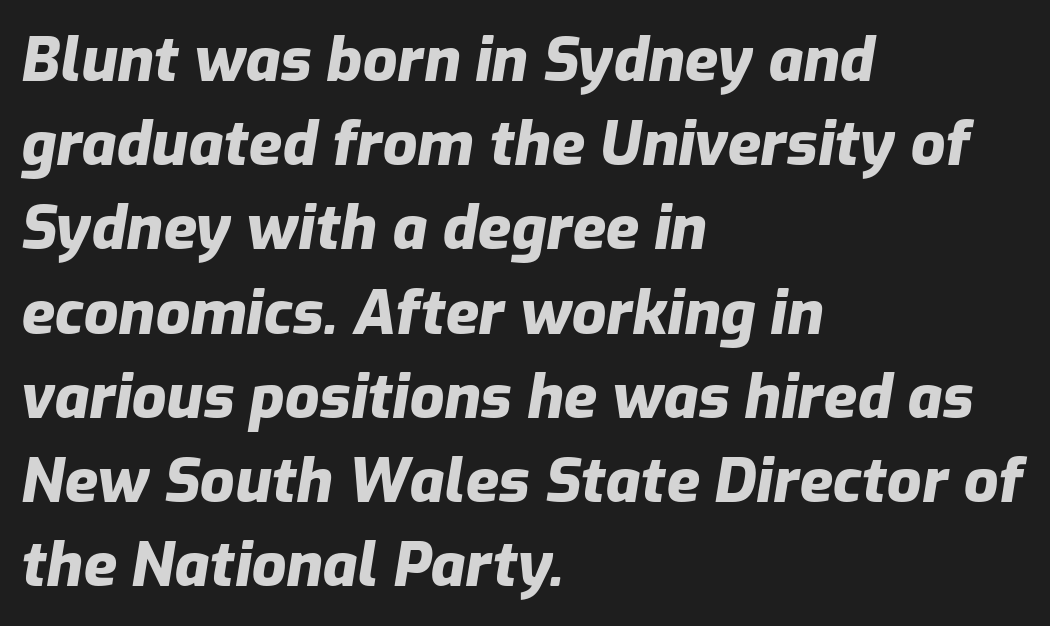
Q: Is the text bold? A: Yes.
Q: Is the text italic (slanted)? A: Yes, it leans right by about 9 degrees.
Q: Is the text underlined? A: No.
Q: How is the paragraph aligned? A: Left-aligned.
Q: Is the spacing between letters normal or unusually wide? A: Normal.
Q: Is the spacing between lines tight, normal or loose? A: Normal.
Q: Width (condensed, normal, or wide)? A: Normal.
Q: Stroke contrast? A: Low.
Q: x-height? A: Medium.
Q: Monospaced? A: No.
